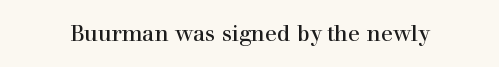
Q: Is the text bold? A: No.
Q: Is the text italic (slanted)? A: No, it is upright.
Q: Is the text underlined? A: No.
Q: Is the spacing between letters normal or unusually wide? A: Normal.
